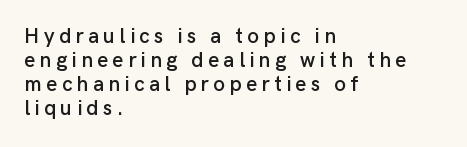
Q: Is the text italic (slanted)? A: No, it is upright.
Q: Is the text underlined? A: No.
Q: How is the paragraph aligned? A: Left-aligned.
Q: Is the spacing between letters normal or unusually wide? A: Unusually wide.
Q: Is the spacing between lines tight, normal or loose? A: Tight.
